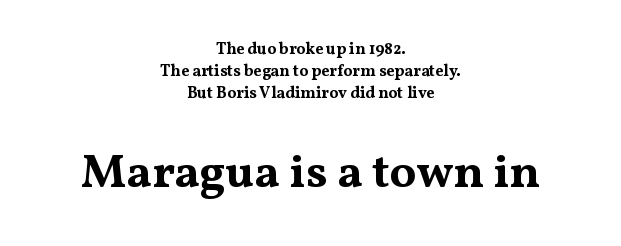
{"serif": "yes", "italic": "no", "bold": "yes", "weight": "bold", "width": "wide", "stroke_contrast": "medium", "x_height": "medium", "monospaced": "no", "underline": "no", "align": "center", "line_spacing": "normal", "line_spacing_ratio": 1.38, "letter_spacing": "normal", "letter_spacing_em": 0.0, "larger_block": "second", "size_ratio": 2.94, "glyph_px": 47}
